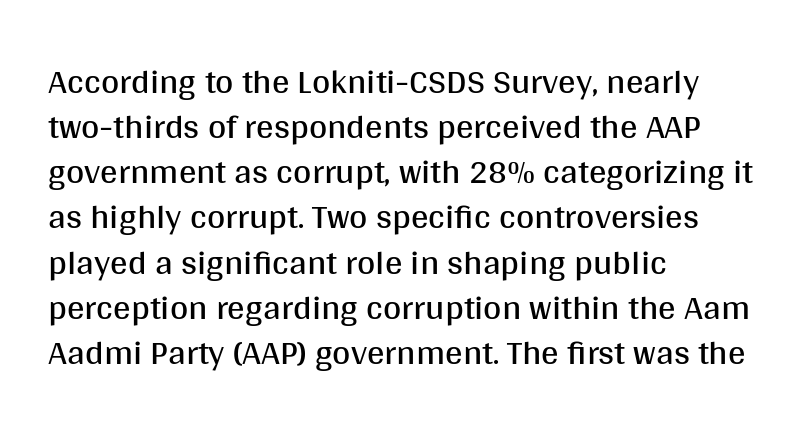
Q: Is the text bold? A: No.
Q: Is the text italic (slanted)? A: No, it is upright.
Q: Is the typeface a serif or a sans-serif typeface? A: Sans-serif.
Q: Is the text underlined? A: No.
Q: How is the paragraph aligned? A: Left-aligned.
Q: Is the spacing between letters normal or unusually wide? A: Normal.
Q: Is the spacing between lines tight, normal or loose? A: Normal.
Q: Width (condensed, normal, or wide)? A: Normal.
Q: Stroke contrast? A: Medium.
Q: x-height? A: Large.
Q: Monospaced? A: No.
